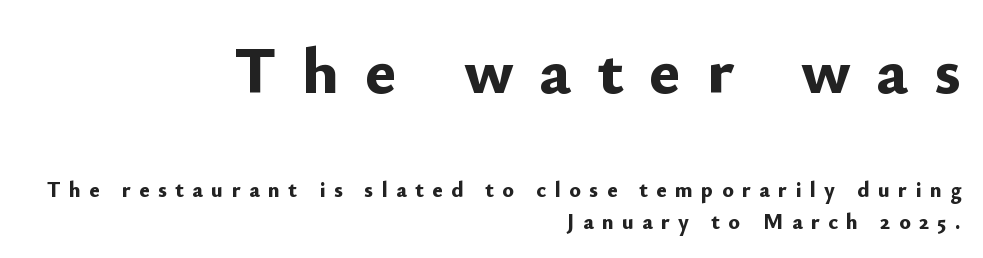
The image shows 67 px bold sans-serif type, upright; set right-aligned, normal line spacing (1.45x), unusually wide letter spacing (+0.38 em), not underlined; the first (top) block is 3.05x larger; low stroke contrast and a small x-height.
